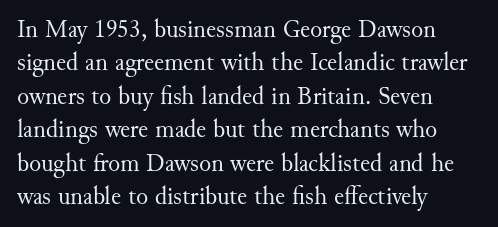
The image shows 25 px text type, upright; set left-aligned, normal line spacing (1.34x), normal letter spacing, not underlined.
